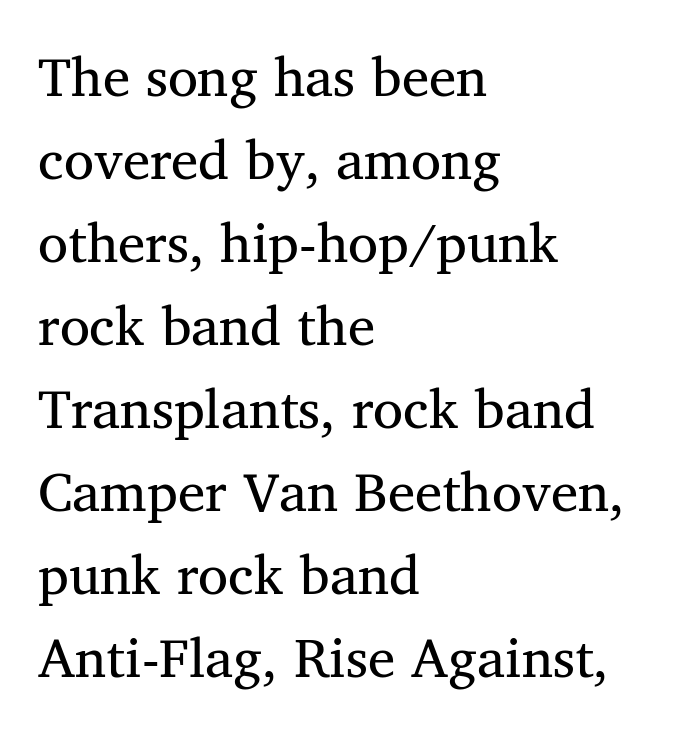
The image shows 55 px regular-weight serif type, upright; set left-aligned, normal line spacing (1.51x), normal letter spacing, not underlined; medium stroke contrast and a medium x-height.
